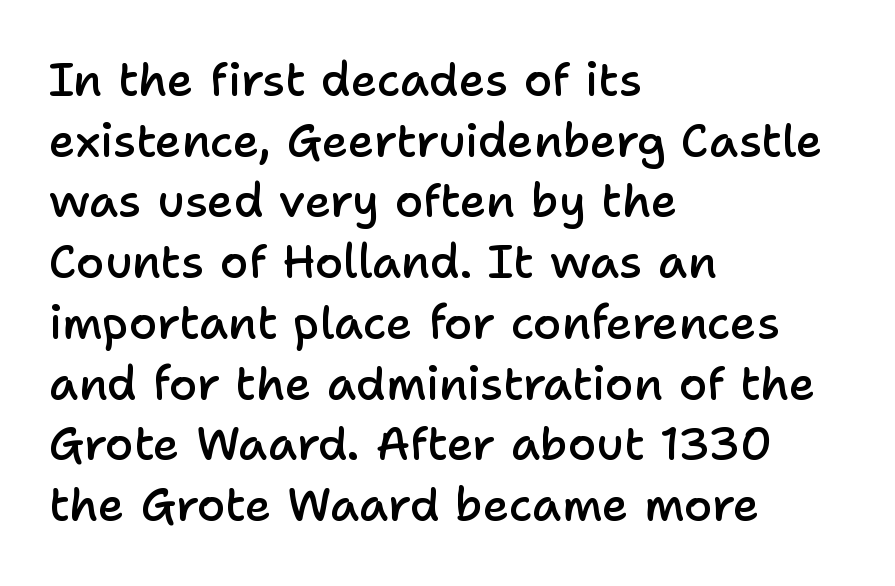
{"serif": "no", "italic": "no", "bold": "semi", "weight": "semibold", "width": "normal", "stroke_contrast": "low", "x_height": "medium", "monospaced": "no", "underline": "no", "align": "left", "line_spacing": "normal", "line_spacing_ratio": 1.32, "letter_spacing": "normal", "letter_spacing_em": 0.0, "glyph_px": 46}
